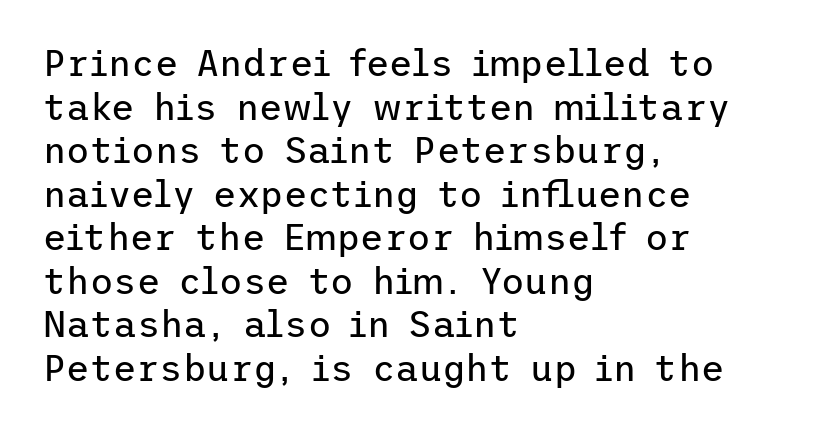
The image shows 36 px regular-weight sans-serif type, upright; set left-aligned, line spacing 1.21x, normal letter spacing, not underlined; low stroke contrast and a medium x-height.
